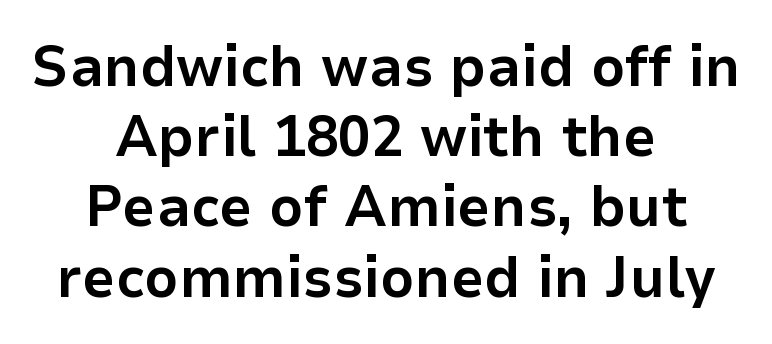
Does extra space separate the letters? No, they use regular spacing. Note the varied advance widths — an 'i' is clearly narrower than an 'm'. Short and long lines alike share a common midpoint. Italic? Not at all — the glyphs are vertical.
